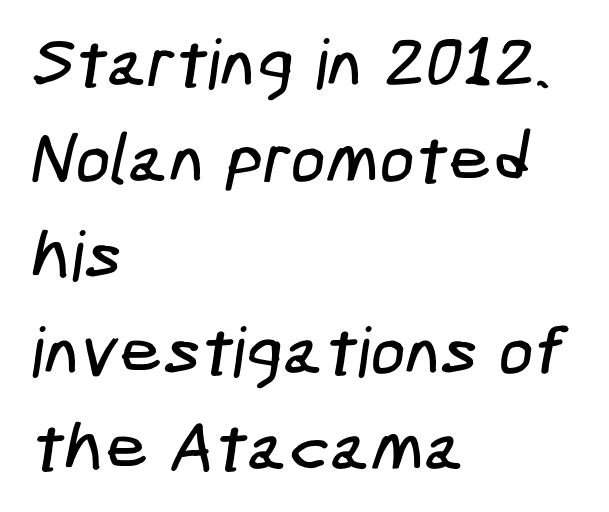
The image shows 69 px condensed sans-serif type; set left-aligned, normal line spacing (1.39x), normal letter spacing, not underlined; low stroke contrast and a medium x-height.
